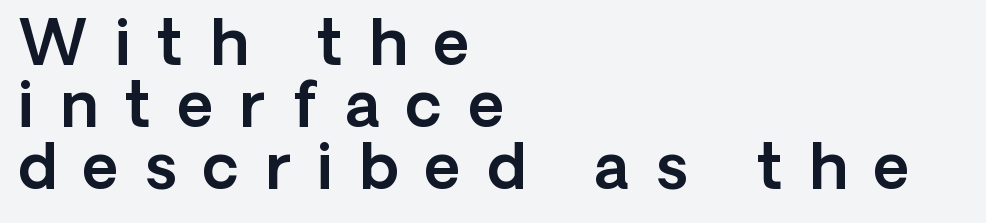
Q: Is the text italic (slanted)? A: No, it is upright.
Q: Is the typeface a serif or a sans-serif typeface? A: Sans-serif.
Q: Is the text underlined? A: No.
Q: How is the paragraph aligned? A: Left-aligned.
Q: Is the spacing between letters normal or unusually wide? A: Unusually wide.
Q: Is the spacing between lines tight, normal or loose? A: Tight.
Q: Width (condensed, normal, or wide)? A: Normal.
Q: x-height? A: Medium.
Q: Monospaced? A: No.
